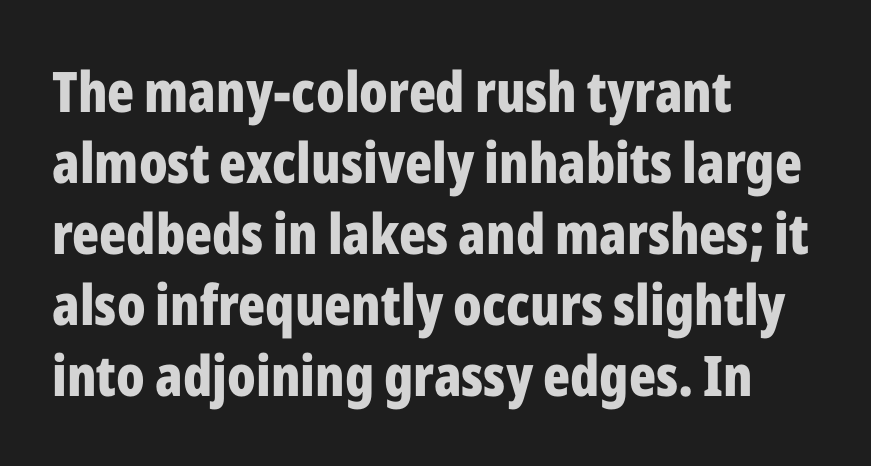
The image shows 56 px bold, condensed sans-serif type, upright; set left-aligned, normal line spacing (1.27x), normal letter spacing, not underlined; low stroke contrast and a medium x-height.
